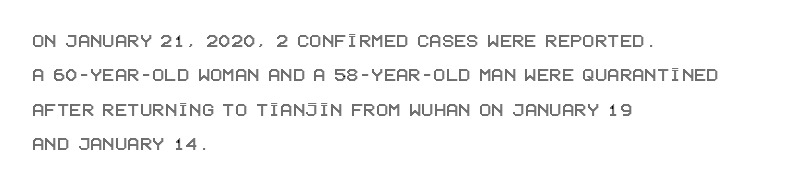
The image shows 23 px text type, upright; set left-aligned, normal line spacing (1.49x), normal letter spacing, not underlined.
